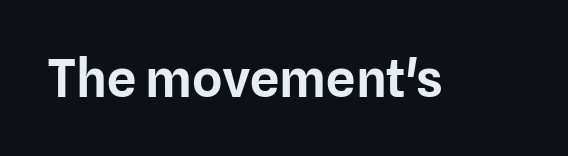
{"serif": "no", "italic": "no", "width": "normal", "stroke_contrast": "low", "x_height": "medium", "monospaced": "no", "underline": "no", "letter_spacing": "normal", "letter_spacing_em": 0.0, "glyph_px": 52}
